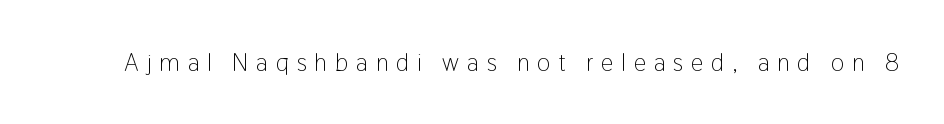
{"italic": "no", "bold": "no", "underline": "no", "letter_spacing": "wide", "letter_spacing_em": 0.31, "glyph_px": 25}
